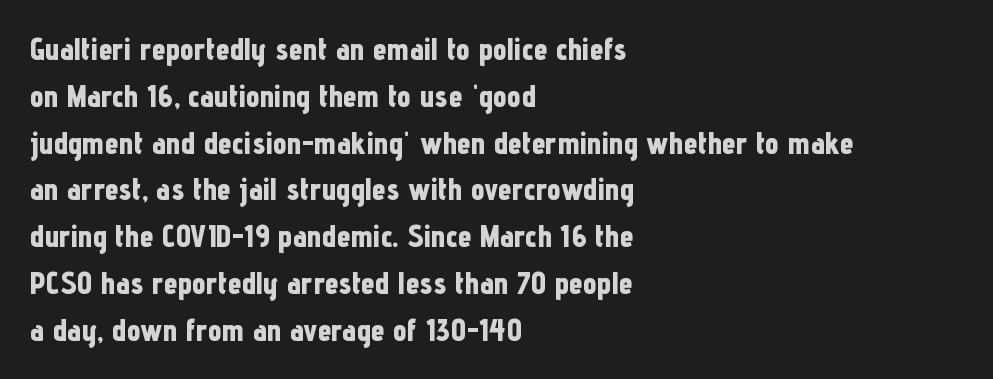
The image shows 31 px bold, condensed sans-serif type, upright; set left-aligned, normal line spacing (1.51x), normal letter spacing, not underlined; low stroke contrast and a medium x-height.
